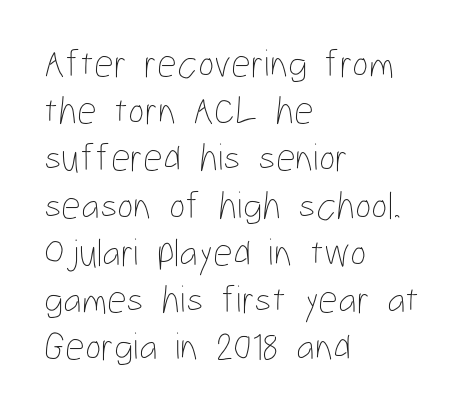
Q: Is the text bold? A: No.
Q: Is the text italic (slanted)? A: No, it is upright.
Q: Is the text underlined? A: No.
Q: How is the paragraph aligned? A: Left-aligned.
Q: Is the spacing between letters normal or unusually wide? A: Normal.
Q: Width (condensed, normal, or wide)? A: Condensed.
Q: Stroke contrast? A: Low.
Q: x-height? A: Medium.
Q: Monospaced? A: No.
